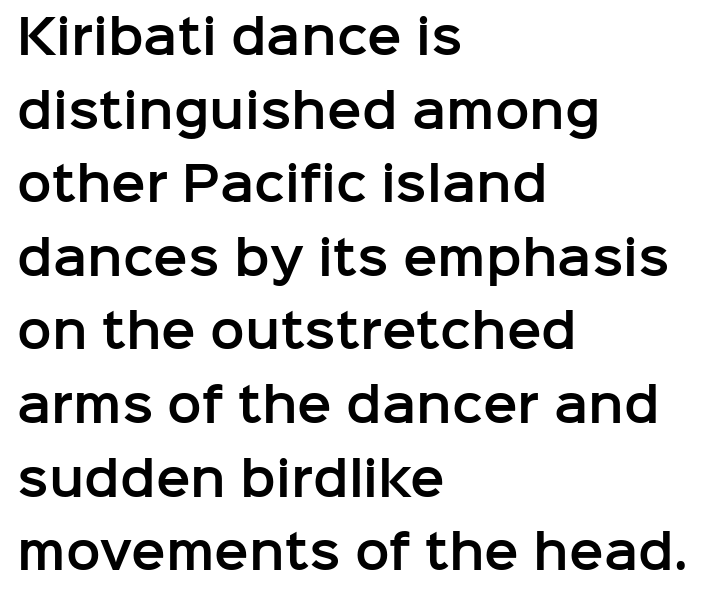
Regarding serifs, this sample does without them. Evenly set lines give the paragraph a standard silhouette. The foot of each line stays bare and open. These lines keep a tight, regular rhythm from letter to letter.
